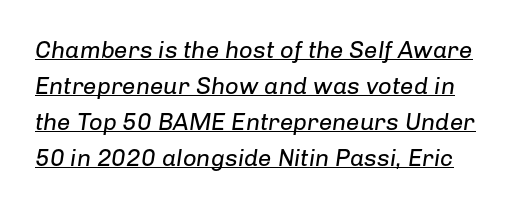
No extra tracking has been applied to these lines. Stems here are at most as thick as an everyday book face. The rows are spaced the way most documents space them. The typesetter has applied underlining to the passage shown. The letters are slanted; this is an italic face.
